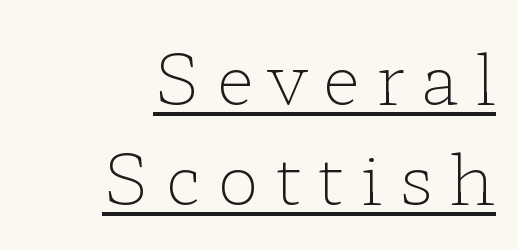
{"serif": "yes", "italic": "no", "bold": "no", "weight": "light", "width": "wide", "stroke_contrast": "low", "x_height": "medium", "monospaced": "no", "underline": "yes", "align": "right", "line_spacing": "normal", "line_spacing_ratio": 1.43, "letter_spacing": "wide", "letter_spacing_em": 0.23, "glyph_px": 70}
